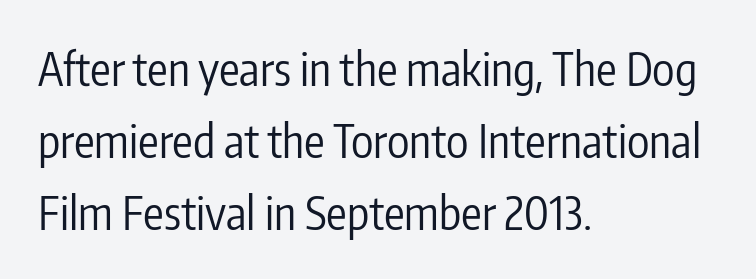
I'd call this a sans setting — the letters go barefoot. A quiet, ordinary-to-light weight characterises the typeface. Interline gaps are of average width in this sample. Each letter keeps its own natural width here, so spacing adapts to shape.
